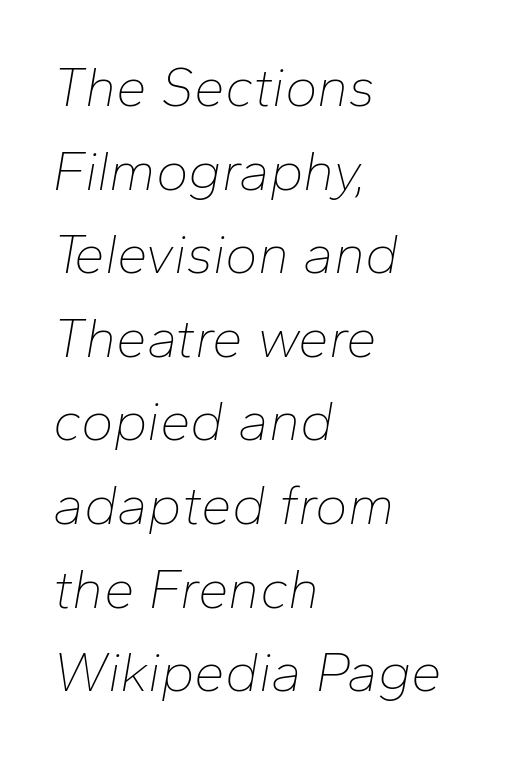
Leftover space on each line is placed entirely after the last word. The strip under each line holds only bare page. Do the characters align in a grid? No, the font is proportional. This sample keeps an unexceptional amount of space between lines. Italic? Definitely — the glyphs are oblique. Honestly, the letter spacing is just normal — you wouldn't notice it.
